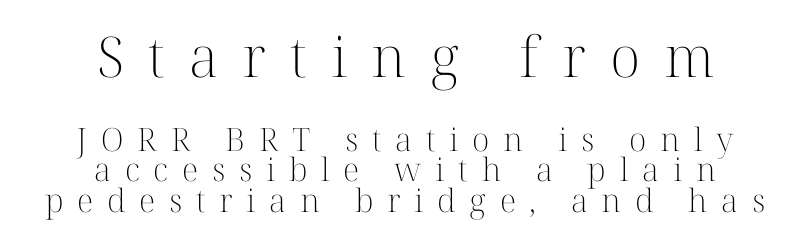
{"serif": "yes", "italic": "no", "bold": "no", "weight": "light", "width": "normal", "stroke_contrast": "high", "x_height": "medium", "monospaced": "no", "underline": "no", "align": "center", "line_spacing": "tight", "line_spacing_ratio": 0.96, "letter_spacing": "wide", "letter_spacing_em": 0.43, "larger_block": "first", "size_ratio": 1.75, "glyph_px": 56}
